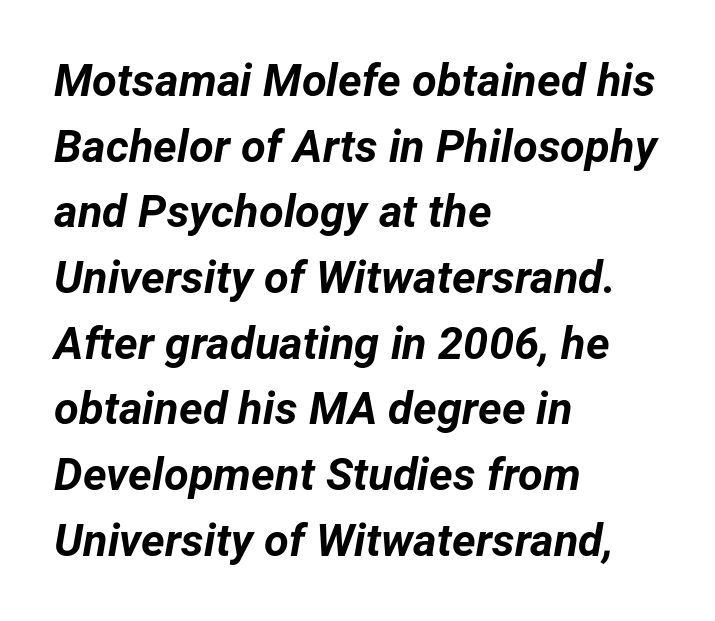
The image shows 45 px bold type, italic (leaning right); set left-aligned, normal line spacing (1.46x), normal letter spacing, not underlined; low stroke contrast and a medium x-height.
